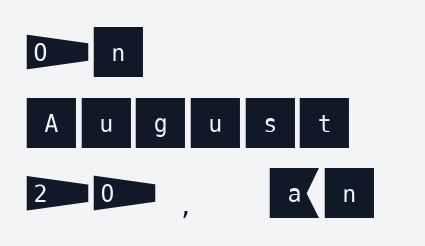
If you measured baseline to baseline, you'd find a middling distance. Nope, not italic — everything's standing straight. A typesetter would call this zero additional tracking. Typographically, this falls in the sans-serif category. The compositor pushed each line to the left boundary. Only glyphs here, with clear space below each row.
